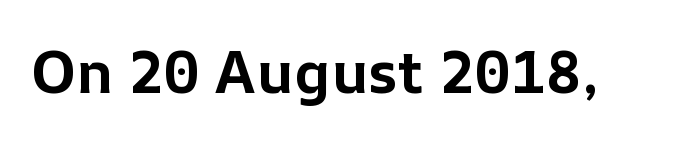
Q: Is the text bold? A: Yes.
Q: Is the text italic (slanted)? A: No, it is upright.
Q: Is the text underlined? A: No.
Q: Is the spacing between letters normal or unusually wide? A: Normal.
Q: Width (condensed, normal, or wide)? A: Normal.
Q: Stroke contrast? A: Low.
Q: x-height? A: Medium.
Q: Monospaced? A: No.
